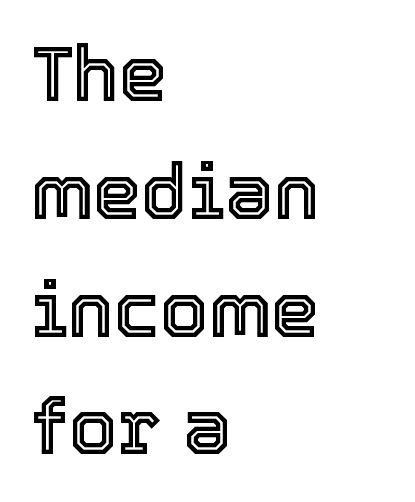
{"italic": "no", "width": "normal", "x_height": "medium", "monospaced": "no", "underline": "no", "align": "left", "line_spacing": "normal", "line_spacing_ratio": 1.53, "letter_spacing": "normal", "letter_spacing_em": 0.0, "glyph_px": 77}
